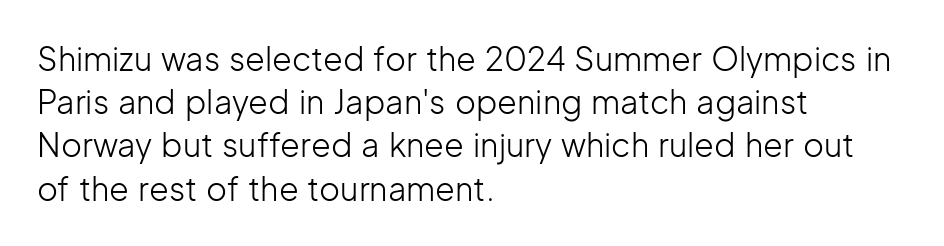
Q: Is the text bold? A: No.
Q: Is the text italic (slanted)? A: No, it is upright.
Q: Is the typeface a serif or a sans-serif typeface? A: Sans-serif.
Q: Is the text underlined? A: No.
Q: How is the paragraph aligned? A: Left-aligned.
Q: Is the spacing between letters normal or unusually wide? A: Normal.
Q: Is the spacing between lines tight, normal or loose? A: Normal.
Q: Width (condensed, normal, or wide)? A: Normal.
Q: Stroke contrast? A: Low.
Q: x-height? A: Medium.
Q: Monospaced? A: No.
